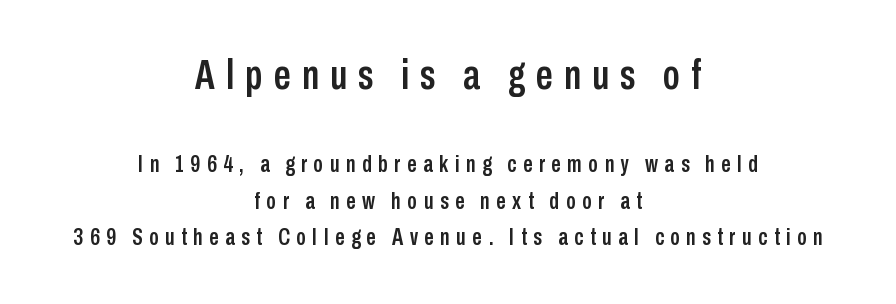
Q: Is the text italic (slanted)? A: No, it is upright.
Q: Is the typeface a serif or a sans-serif typeface? A: Sans-serif.
Q: Is the text underlined? A: No.
Q: How is the paragraph aligned? A: Centered.
Q: Is the spacing between letters normal or unusually wide? A: Unusually wide.
Q: Is the spacing between lines tight, normal or loose? A: Normal.
Q: Which block of text is set in a larger size, the first (top) or the second (bottom)? A: The first (top) one.
Q: Width (condensed, normal, or wide)? A: Condensed.
Q: Stroke contrast? A: Low.
Q: x-height? A: Medium.
Q: Monospaced? A: No.
